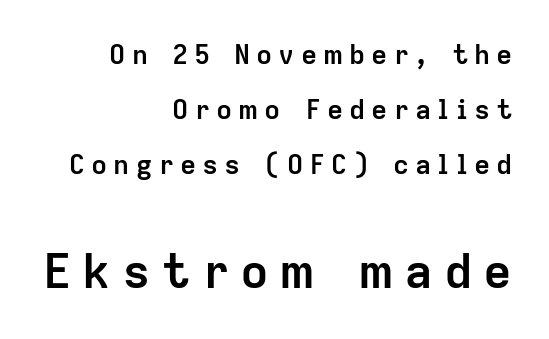
The image shows 48 px semibold sans-serif type, upright; set right-aligned, loose line spacing (2.04x), unusually wide letter spacing (+0.22 em), not underlined; the second (bottom) block is 1.78x larger; low stroke contrast and a medium x-height.
